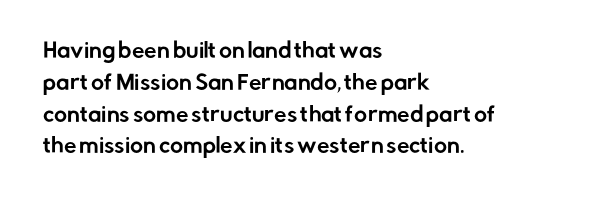
The letterforms sit shoulder to shoulder at normal distance. Ordinary non-slanted type is in use. All the whitespace from short lines collects on the right. The space between consecutive lines is moderate. The area under the type is left untouched.
